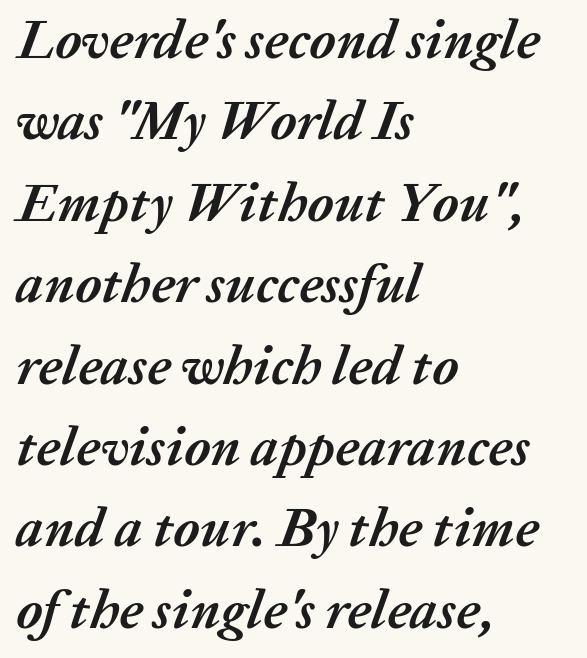
This sample uses an oblique cut, with every glyph tilted off the vertical. The characters look thick and weighty, a clear bold. The passage shown stacks its lines at a standard gap. Standard letterfit; no display-style spreading of the glyphs. Line beginnings align vertically; line endings do not. Proportional: the letters do not fall into vertical columns.
